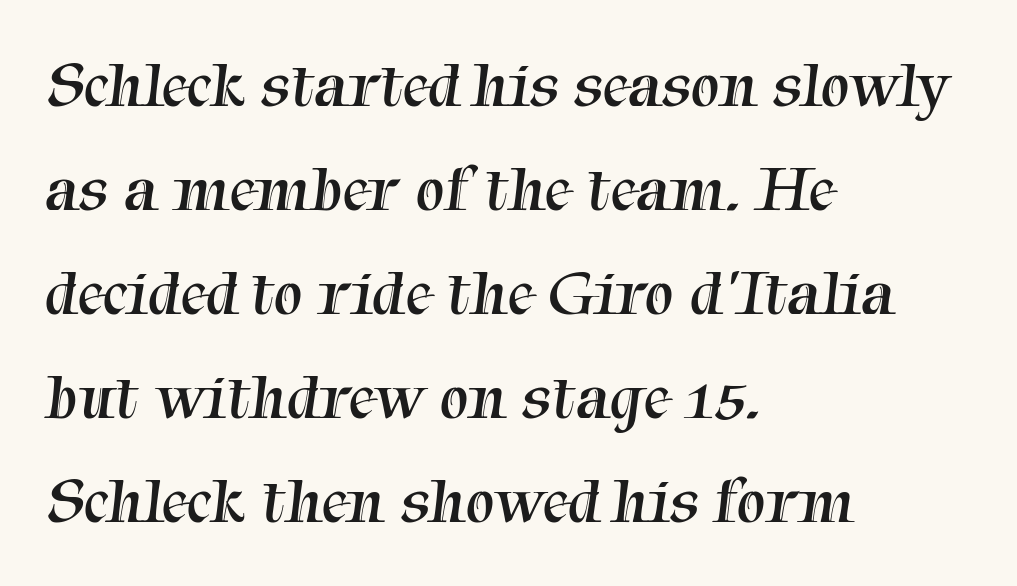
{"serif": "yes", "bold": "no", "weight": "regular", "width": "normal", "stroke_contrast": "medium", "x_height": "medium", "monospaced": "no", "underline": "no", "align": "left", "line_spacing": "normal", "line_spacing_ratio": 1.6, "letter_spacing": "normal", "letter_spacing_em": 0.0, "glyph_px": 65}
